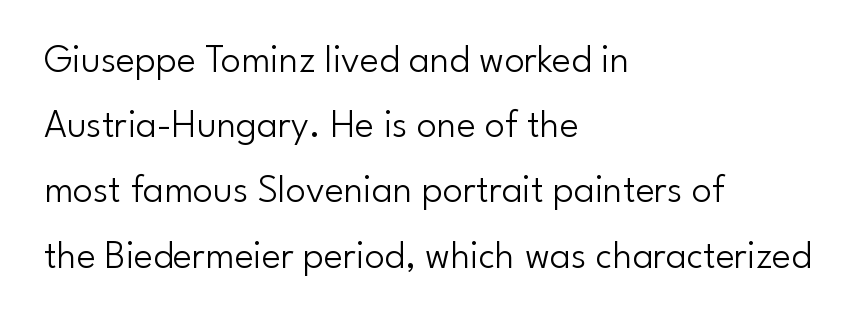
{"serif": "no", "italic": "no", "bold": "no", "weight": "light", "width": "normal", "stroke_contrast": "low", "x_height": "small", "monospaced": "no", "underline": "no", "align": "left", "line_spacing": "normal", "line_spacing_ratio": 1.63, "letter_spacing": "normal", "letter_spacing_em": 0.0, "glyph_px": 40}
